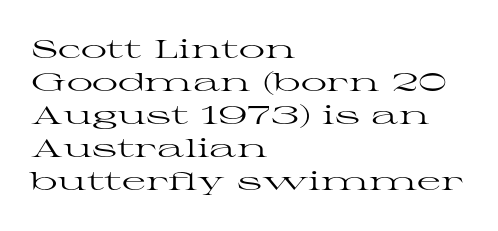
Q: Is the text bold? A: No.
Q: Is the text italic (slanted)? A: No, it is upright.
Q: Is the text underlined? A: No.
Q: How is the paragraph aligned? A: Left-aligned.
Q: Is the spacing between letters normal or unusually wide? A: Normal.
Q: Is the spacing between lines tight, normal or loose? A: Normal.
